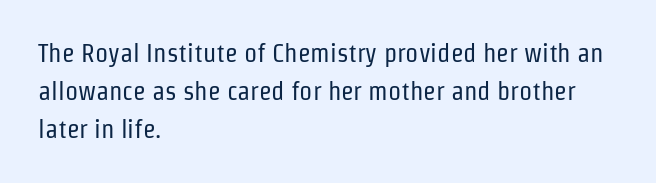
The vertical gap from one line to the next is medium. Quick note: underline off. The characters are drawn with everyday or finer stroke widths. A typesetter would mark this as roman, not italic. Caption: multi-line text, flush left, ragged right.
